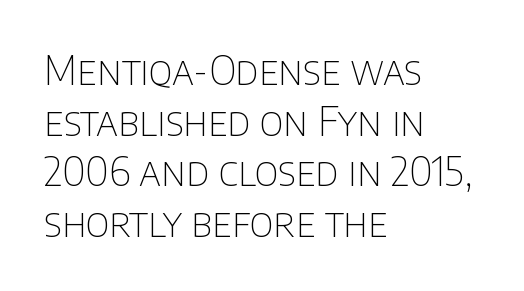
Letterform terminals end flat and unadorned throughout the passage. The line-height multiplier appears to be the usual default. A quiet, ordinary-to-light weight characterises the typeface. There is no visible air inserted between adjacent glyphs.
